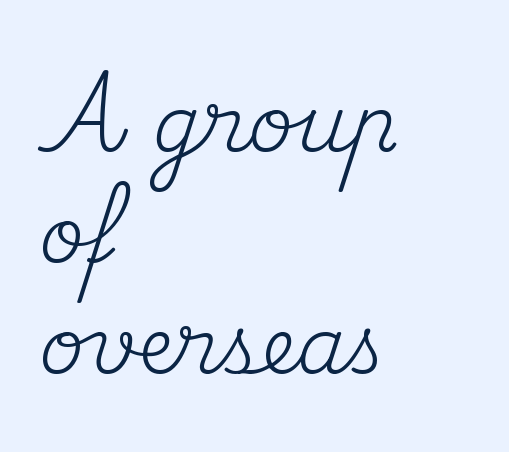
The image shows 78 px regular-weight serif type; set left-aligned, normal line spacing (1.42x), normal letter spacing, not underlined; medium stroke contrast and a small x-height.
